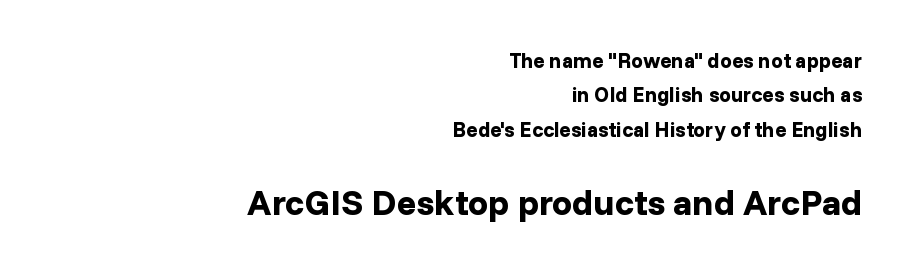
Q: Is the text bold? A: Yes.
Q: Is the text italic (slanted)? A: No, it is upright.
Q: Is the typeface a serif or a sans-serif typeface? A: Sans-serif.
Q: Is the text underlined? A: No.
Q: How is the paragraph aligned? A: Right-aligned.
Q: Is the spacing between letters normal or unusually wide? A: Normal.
Q: Is the spacing between lines tight, normal or loose? A: Normal.
Q: Which block of text is set in a larger size, the first (top) or the second (bottom)? A: The second (bottom) one.
Q: Width (condensed, normal, or wide)? A: Normal.
Q: Stroke contrast? A: Low.
Q: x-height? A: Medium.
Q: Monospaced? A: No.
